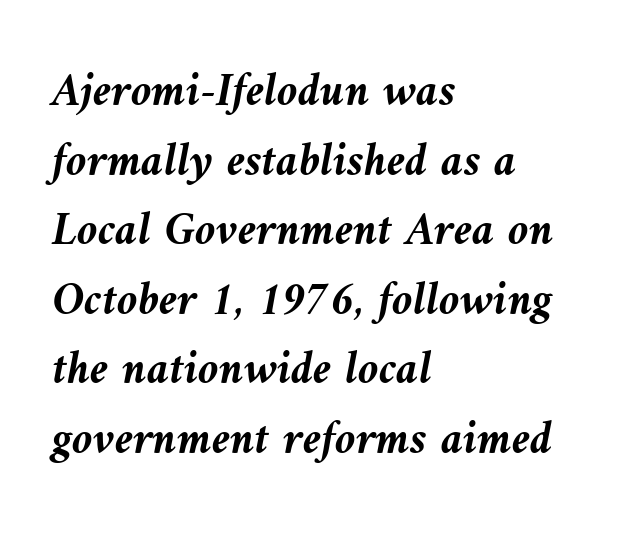
{"italic": "yes", "lean": "left", "slant_degrees": 10, "bold": "yes", "weight": "semibold", "width": "normal", "stroke_contrast": "medium", "x_height": "medium", "monospaced": "no", "underline": "no", "align": "left", "line_spacing": "normal", "line_spacing_ratio": 1.48, "letter_spacing": "normal", "letter_spacing_em": 0.0, "glyph_px": 47}
